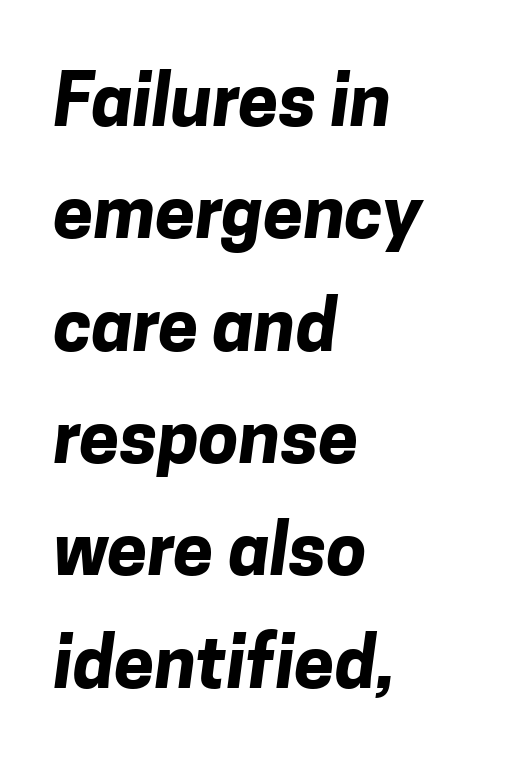
Q: Is the text bold? A: Yes.
Q: Is the typeface a serif or a sans-serif typeface? A: Sans-serif.
Q: Is the text underlined? A: No.
Q: How is the paragraph aligned? A: Left-aligned.
Q: Is the spacing between letters normal or unusually wide? A: Normal.
Q: Is the spacing between lines tight, normal or loose? A: Normal.
Q: Width (condensed, normal, or wide)? A: Normal.
Q: Stroke contrast? A: Low.
Q: x-height? A: Medium.
Q: Monospaced? A: No.
